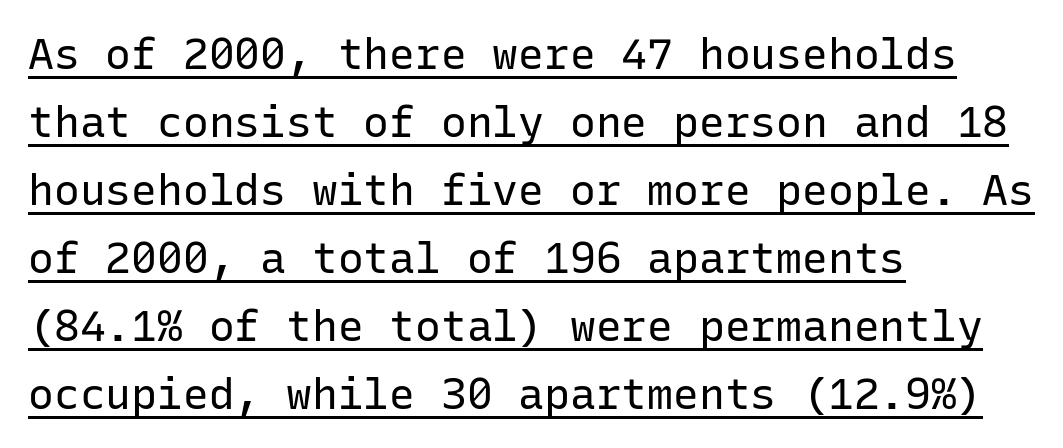
The image shows 43 px regular-weight sans-serif type, upright, monospaced; set left-aligned, normal line spacing (1.58x), normal letter spacing, underlined; low stroke contrast and a medium x-height.
